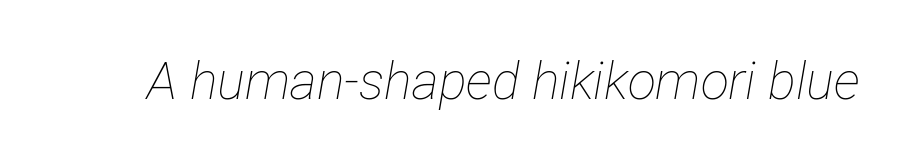
The image shows 52 px thin, condensed type, italic (leaning right); set normal letter spacing, not underlined; low stroke contrast and a medium x-height.
